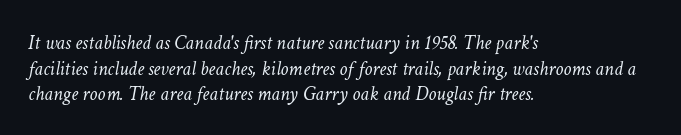
Q: Is the text bold? A: No.
Q: Is the text italic (slanted)? A: Yes, it leans right by about 11 degrees.
Q: Is the text underlined? A: No.
Q: How is the paragraph aligned? A: Left-aligned.
Q: Is the spacing between letters normal or unusually wide? A: Normal.
Q: Is the spacing between lines tight, normal or loose? A: Normal.
